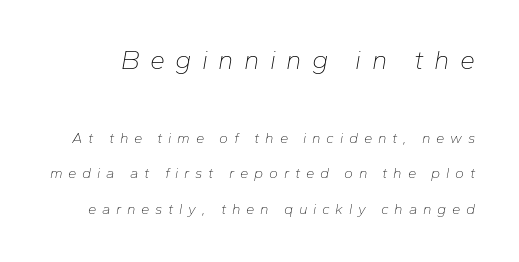
Q: Is the text bold? A: No.
Q: Is the text italic (slanted)? A: Yes, it leans right by about 10 degrees.
Q: Is the text underlined? A: No.
Q: Is the spacing between letters normal or unusually wide? A: Unusually wide.
Q: Is the spacing between lines tight, normal or loose? A: Loose.
Q: Which block of text is set in a larger size, the first (top) or the second (bottom)? A: The first (top) one.
